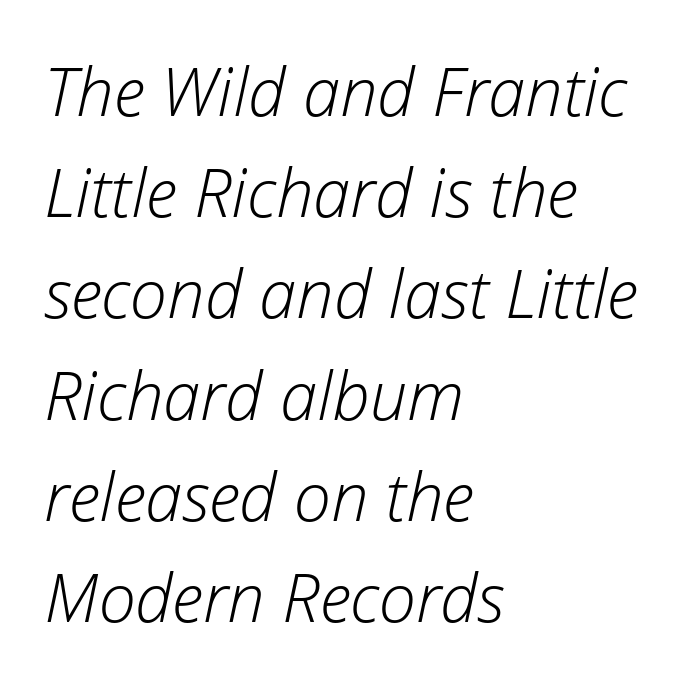
The glyphs look as if they've been sheared to an angle. The space directly below the letters is spotless. The letters sit at their default tracking, neither squeezed nor spread. Whoever set this chose a conventional vertical rhythm. A typesetter would call this proportional, since set widths differ per character. The rendering anchors every line to the left-hand side.
